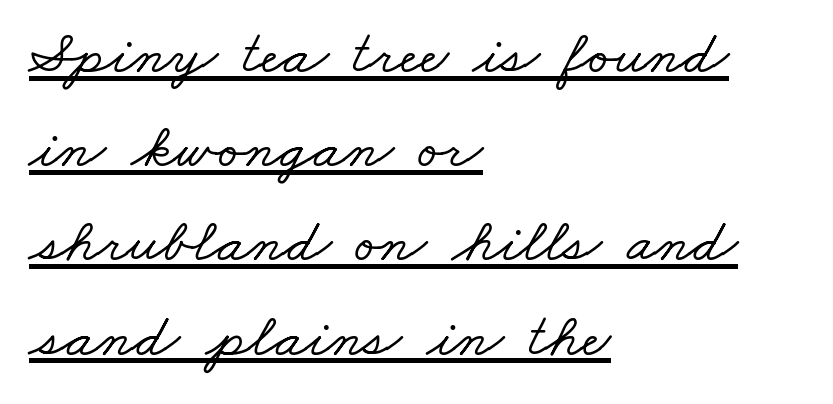
The image shows 62 px wide serif type; set left-aligned, normal line spacing (1.52x), normal letter spacing, underlined; low stroke contrast and a small x-height.
